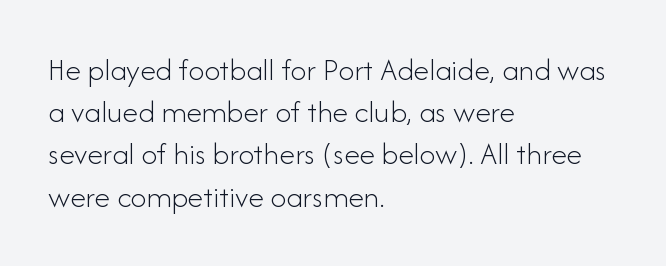
{"serif": "no", "italic": "no", "bold": "no", "weight": "light", "width": "normal", "stroke_contrast": "low", "x_height": "small", "monospaced": "no", "underline": "no", "align": "left", "line_spacing": "normal", "line_spacing_ratio": 1.32, "letter_spacing": "normal", "letter_spacing_em": 0.0, "glyph_px": 32}
